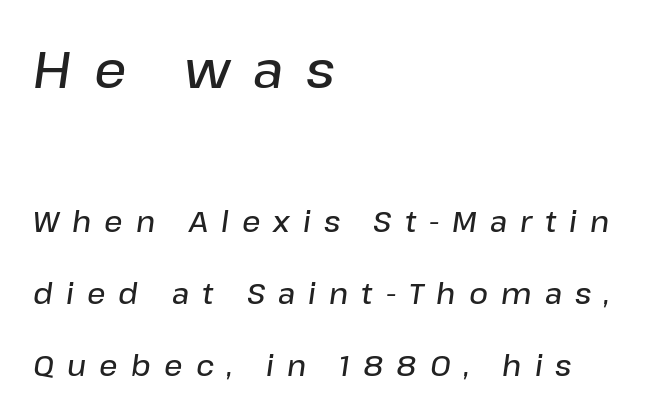
Q: Is the text bold? A: Semi-bold.
Q: Is the text italic (slanted)? A: Yes, it leans right by about 8 degrees.
Q: Is the text underlined? A: No.
Q: How is the paragraph aligned? A: Left-aligned.
Q: Is the spacing between letters normal or unusually wide? A: Unusually wide.
Q: Is the spacing between lines tight, normal or loose? A: Loose.
Q: Which block of text is set in a larger size, the first (top) or the second (bottom)? A: The first (top) one.
Q: Width (condensed, normal, or wide)? A: Normal.
Q: Stroke contrast? A: Low.
Q: x-height? A: Medium.
Q: Monospaced? A: No.
